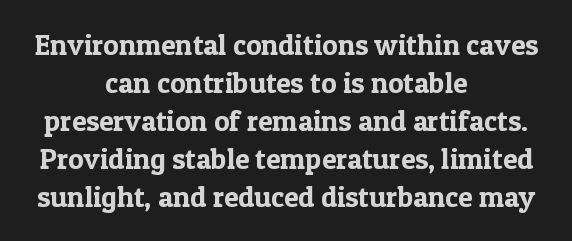
{"serif": "yes", "italic": "no", "width": "normal", "x_height": "medium", "monospaced": "no", "underline": "no", "align": "center", "line_spacing": "normal", "line_spacing_ratio": 1.31, "letter_spacing": "normal", "letter_spacing_em": 0.0, "glyph_px": 29}
